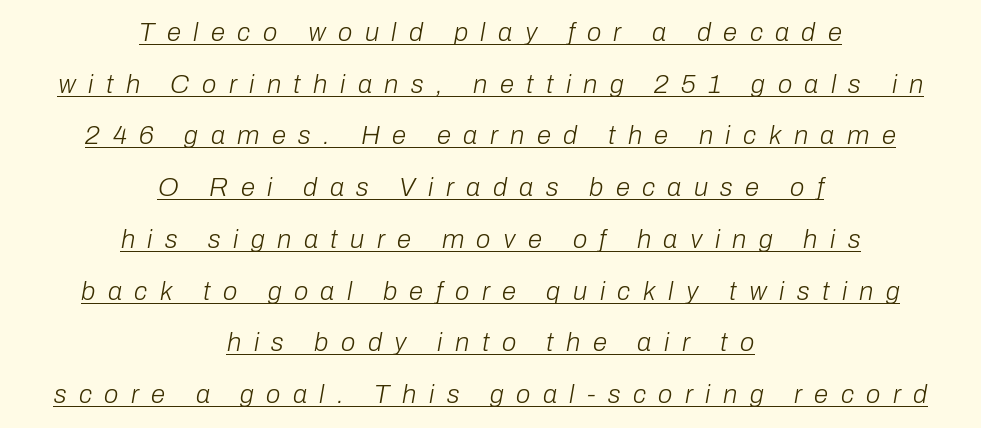
The image shows 26 px text type, italic (leaning right); set centered, loose line spacing (1.99x), unusually wide letter spacing (+0.48 em), underlined.
